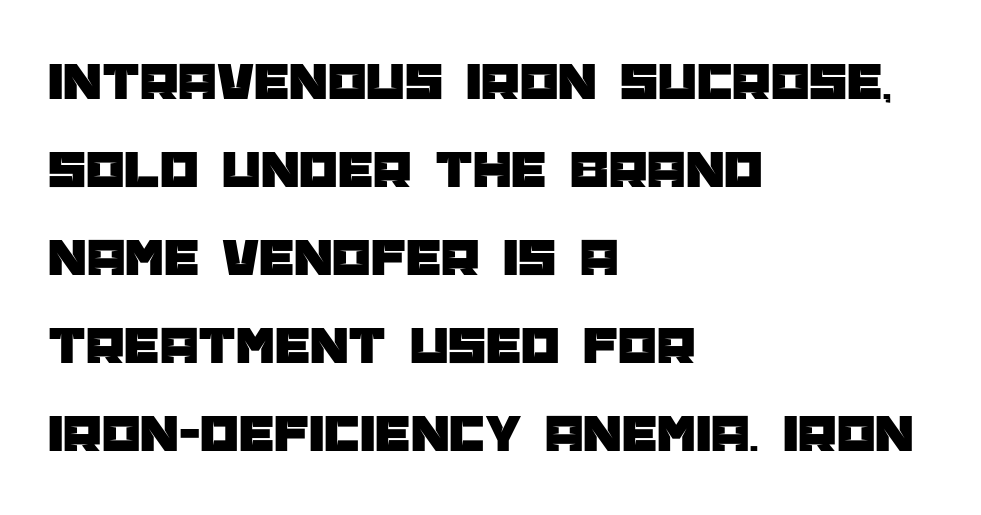
{"serif": "no", "italic": "no", "width": "normal", "stroke_contrast": "low", "x_height": "large", "monospaced": "no", "underline": "no", "align": "left", "line_spacing": "normal", "line_spacing_ratio": 1.6, "letter_spacing": "normal", "letter_spacing_em": 0.0, "glyph_px": 55}
